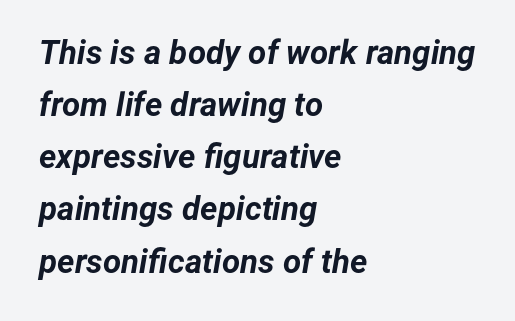
Q: Is the text bold? A: Yes.
Q: Is the text italic (slanted)? A: Yes, it leans right by about 12 degrees.
Q: Is the text underlined? A: No.
Q: How is the paragraph aligned? A: Left-aligned.
Q: Is the spacing between letters normal or unusually wide? A: Normal.
Q: Is the spacing between lines tight, normal or loose? A: Normal.
Q: Width (condensed, normal, or wide)? A: Normal.
Q: Stroke contrast? A: Low.
Q: x-height? A: Medium.
Q: Monospaced? A: No.
